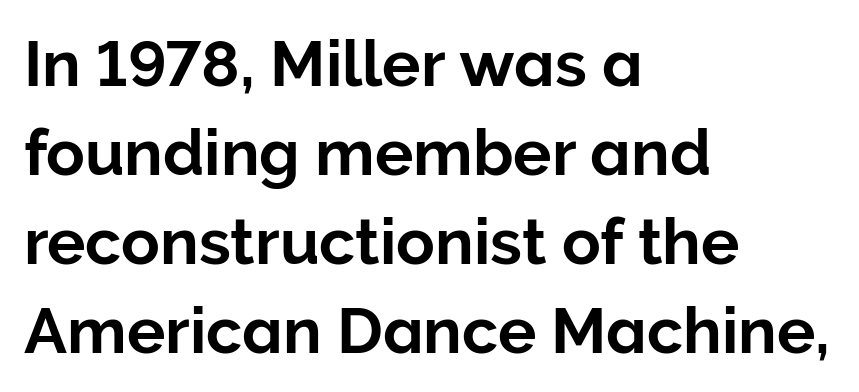
Q: Is the text italic (slanted)? A: No, it is upright.
Q: Is the typeface a serif or a sans-serif typeface? A: Sans-serif.
Q: Is the text underlined? A: No.
Q: How is the paragraph aligned? A: Left-aligned.
Q: Is the spacing between letters normal or unusually wide? A: Normal.
Q: Is the spacing between lines tight, normal or loose? A: Normal.
Q: Width (condensed, normal, or wide)? A: Normal.
Q: Stroke contrast? A: Low.
Q: x-height? A: Medium.
Q: Monospaced? A: No.
